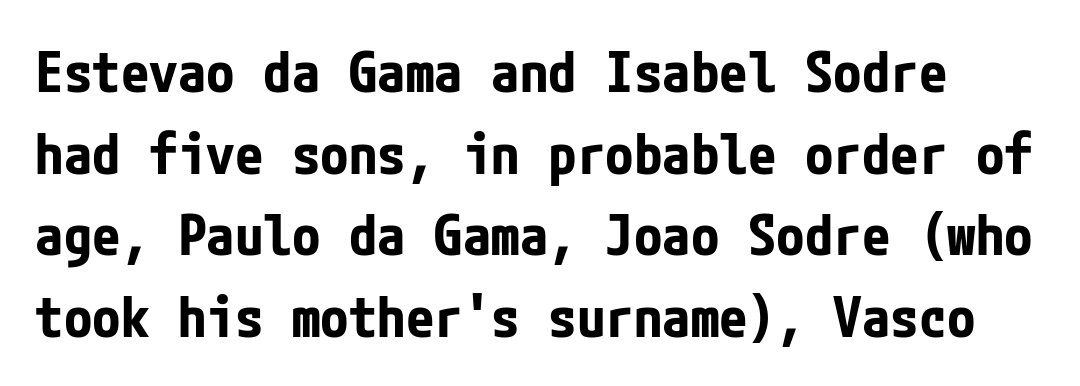
Regarding leading, the lines here are spaced in the standard way. Nothing sits at the stroke ends, so this counts as sans-serif. Heavy, bold letterforms. The axis of the letterforms is exactly vertical. Nobody touched the tracking dial on this one. Each row of text sits above clean, open space.
